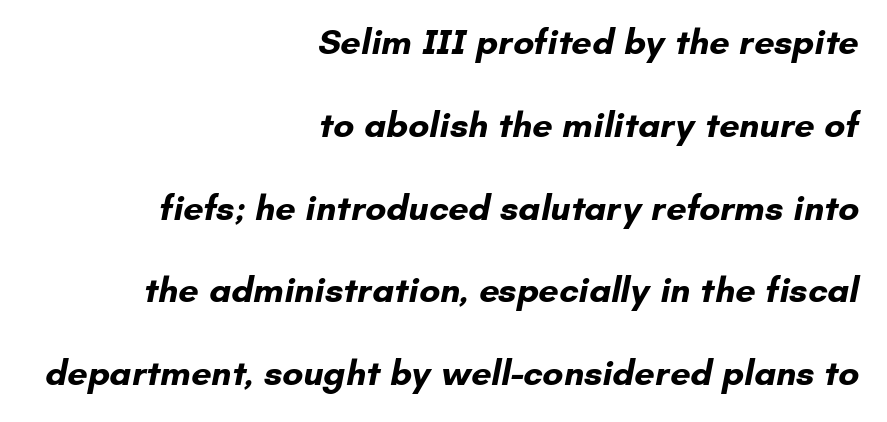
The image shows 36 px bold sans-serif type; set right-aligned, loose line spacing (2.3x), normal letter spacing, not underlined; low stroke contrast and a small x-height.
